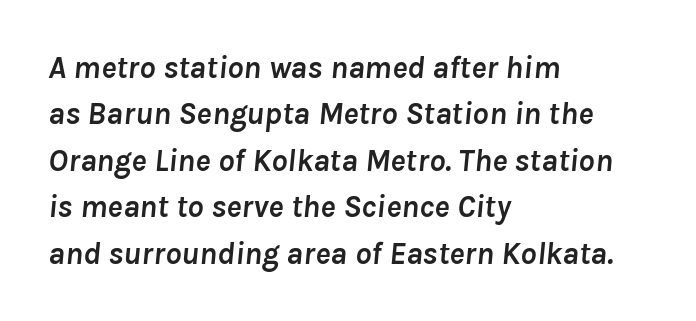
The image shows 32 px semibold type, italic (leaning right); set left-aligned, normal line spacing (1.45x), normal letter spacing, not underlined; low stroke contrast and a medium x-height.
